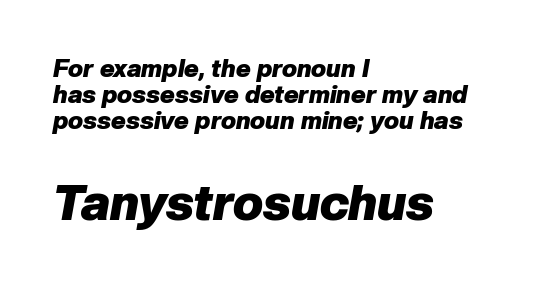
Q: Is the text bold? A: Yes.
Q: Is the text italic (slanted)? A: Yes, it leans right by about 10 degrees.
Q: Is the text underlined? A: No.
Q: How is the paragraph aligned? A: Left-aligned.
Q: Is the spacing between letters normal or unusually wide? A: Normal.
Q: Is the spacing between lines tight, normal or loose? A: Tight.
Q: Which block of text is set in a larger size, the first (top) or the second (bottom)? A: The second (bottom) one.
Q: Width (condensed, normal, or wide)? A: Normal.
Q: Stroke contrast? A: Low.
Q: x-height? A: Medium.
Q: Monospaced? A: No.
